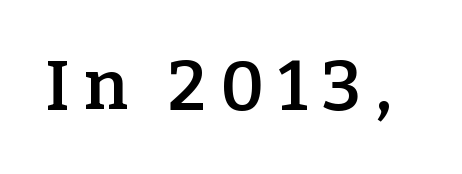
The image shows 69 px semibold serif type, upright; set unusually wide letter spacing (+0.2 em), not underlined; low stroke contrast and a medium x-height.
